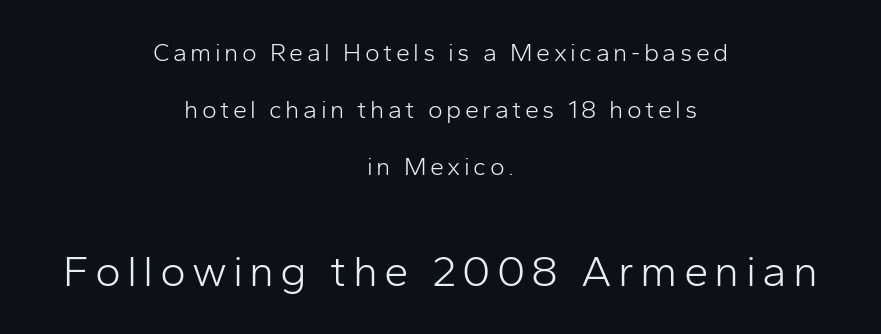
{"serif": "no", "italic": "no", "bold": "no", "weight": "light", "width": "normal", "stroke_contrast": "low", "x_height": "medium", "monospaced": "no", "underline": "no", "align": "center", "line_spacing": "loose", "line_spacing_ratio": 2.29, "larger_block": "second", "size_ratio": 1.76, "glyph_px": 44}
